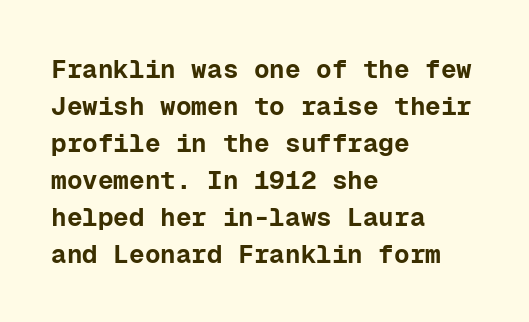
The image shows 26 px bold type, upright; set left-aligned, normal line spacing (1.42x), normal letter spacing, not underlined.
